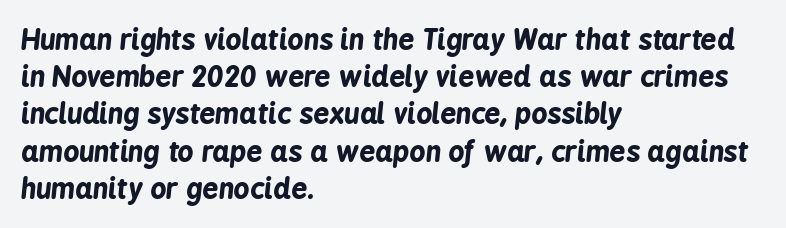
{"italic": "yes", "lean": "right", "slant_degrees": 6, "bold": "yes", "weight": "bold", "width": "condensed", "stroke_contrast": "low", "x_height": "medium", "monospaced": "no", "underline": "no", "align": "left", "line_spacing": "normal", "line_spacing_ratio": 1.33, "letter_spacing": "normal", "letter_spacing_em": 0.0, "glyph_px": 28}
